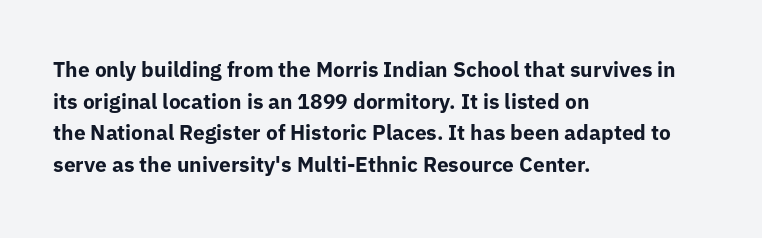
Q: Is the text bold? A: Yes.
Q: Is the text italic (slanted)? A: No, it is upright.
Q: Is the text underlined? A: No.
Q: How is the paragraph aligned? A: Left-aligned.
Q: Is the spacing between letters normal or unusually wide? A: Normal.
Q: Is the spacing between lines tight, normal or loose? A: Normal.
